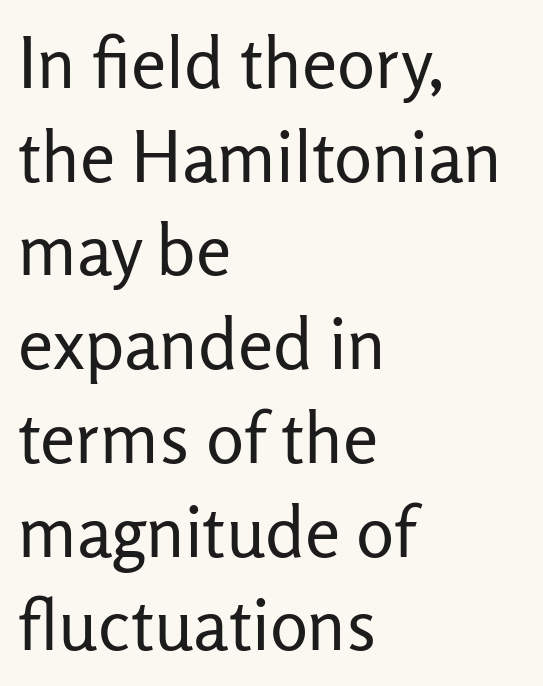
{"serif": "no", "italic": "no", "bold": "no", "weight": "regular", "width": "normal", "stroke_contrast": "low", "x_height": "medium", "monospaced": "no", "underline": "no", "align": "left", "line_spacing": "normal", "line_spacing_ratio": 1.32, "letter_spacing": "normal", "letter_spacing_em": 0.0, "glyph_px": 71}
